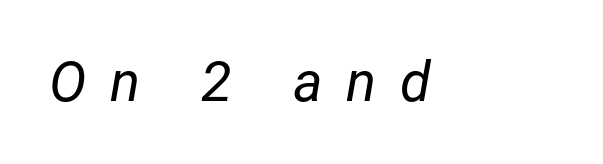
Q: Is the text bold? A: No.
Q: Is the text italic (slanted)? A: Yes, it leans right by about 12 degrees.
Q: Is the text underlined? A: No.
Q: Is the spacing between letters normal or unusually wide? A: Unusually wide.
Q: Width (condensed, normal, or wide)? A: Normal.
Q: Stroke contrast? A: Low.
Q: x-height? A: Medium.
Q: Monospaced? A: No.
